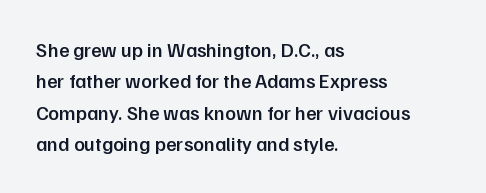
The image shows 20 px text type, upright; set left-aligned, normal line spacing (1.57x), normal letter spacing, not underlined.
